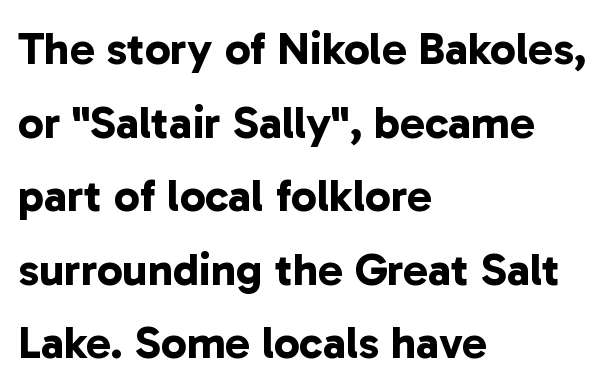
Observe the absence of serifs on each vertical stroke in this sample. Character widths vary here, with narrow letters taking less room than wide ones. Honestly, there is no underline to notice here at all. Short note: letters normally spaced.
